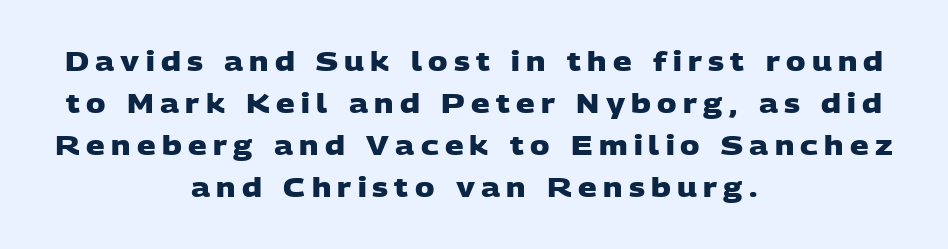
The image shows 26 px bold type; set centered, normal line spacing (1.62x), unusually wide letter spacing (+0.24 em), not underlined.
